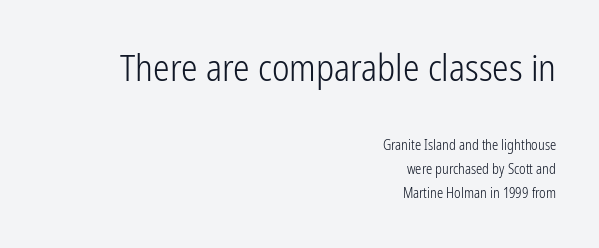
Note: larger setting up top, smaller setting below. Serif or sans? Sans — the stroke terminals are bare. Note the varied advance widths — an 'i' is clearly narrower than an 'm'. You could call the tracking neutral — neither tight nor loose. Notice how the passage keeps a crisp vertical edge on the right only.
